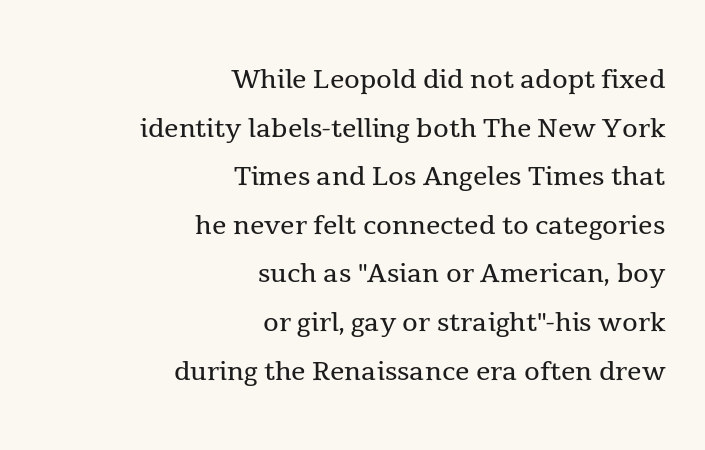
Q: Is the text bold? A: No.
Q: Is the text italic (slanted)? A: No, it is upright.
Q: Is the typeface a serif or a sans-serif typeface? A: Serif.
Q: Is the text underlined? A: No.
Q: How is the paragraph aligned? A: Right-aligned.
Q: Is the spacing between letters normal or unusually wide? A: Normal.
Q: Is the spacing between lines tight, normal or loose? A: Normal.
Q: Width (condensed, normal, or wide)? A: Normal.
Q: x-height? A: Medium.
Q: Monospaced? A: No.
